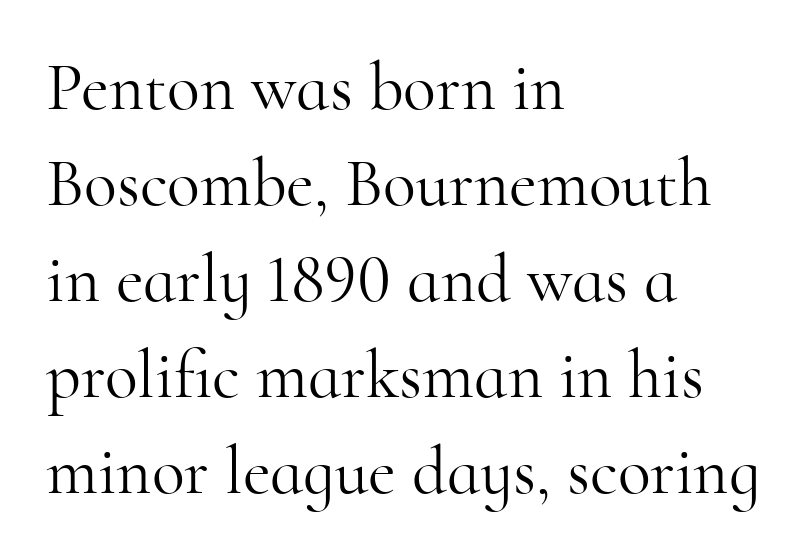
{"serif": "yes", "italic": "no", "bold": "no", "weight": "light", "width": "normal", "stroke_contrast": "high", "x_height": "small", "monospaced": "no", "underline": "no", "align": "left", "line_spacing": "normal", "line_spacing_ratio": 1.41, "letter_spacing": "normal", "letter_spacing_em": 0.0, "glyph_px": 68}
